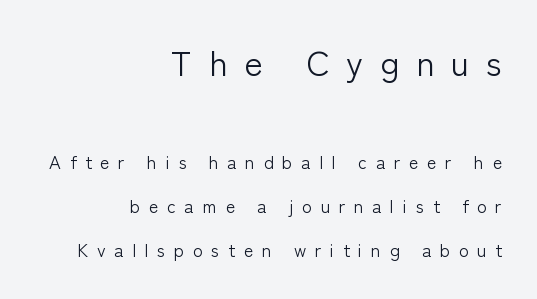
Q: Is the text bold? A: No.
Q: Is the text italic (slanted)? A: No, it is upright.
Q: Is the typeface a serif or a sans-serif typeface? A: Sans-serif.
Q: Is the text underlined? A: No.
Q: How is the paragraph aligned? A: Right-aligned.
Q: Is the spacing between letters normal or unusually wide? A: Unusually wide.
Q: Is the spacing between lines tight, normal or loose? A: Loose.
Q: Which block of text is set in a larger size, the first (top) or the second (bottom)? A: The first (top) one.
Q: Width (condensed, normal, or wide)? A: Normal.
Q: Stroke contrast? A: Low.
Q: x-height? A: Medium.
Q: Monospaced? A: No.
